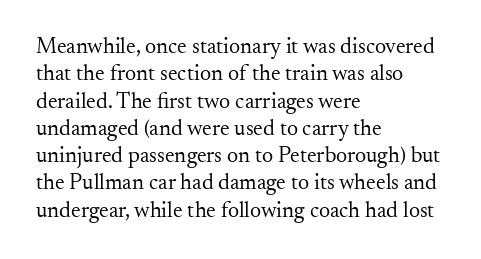
{"italic": "no", "bold": "no", "underline": "no", "align": "left", "line_spacing_ratio": 1.24, "letter_spacing": "normal", "letter_spacing_em": 0.0, "glyph_px": 22}
